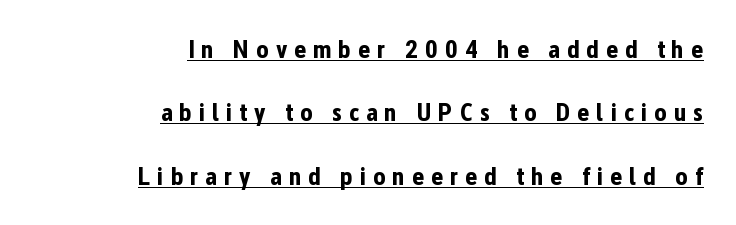
The image shows 26 px bold type, upright; set right-aligned, loose line spacing (2.44x), unusually wide letter spacing (+0.26 em), underlined.
